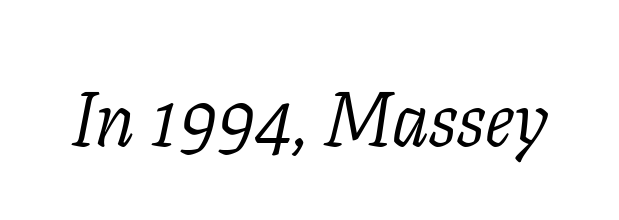
Q: Is the text bold? A: No.
Q: Is the text italic (slanted)? A: Yes, it leans right by about 11 degrees.
Q: Is the typeface a serif or a sans-serif typeface? A: Serif.
Q: Is the text underlined? A: No.
Q: Is the spacing between letters normal or unusually wide? A: Normal.
Q: Width (condensed, normal, or wide)? A: Normal.
Q: Stroke contrast? A: Low.
Q: x-height? A: Medium.
Q: Monospaced? A: No.
